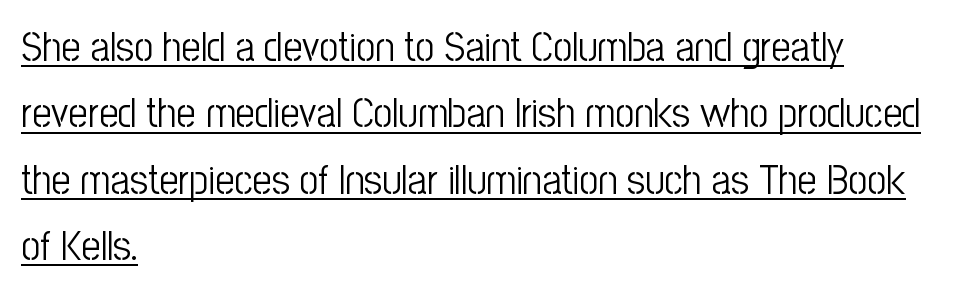
Q: Is the text bold? A: No.
Q: Is the text italic (slanted)? A: No, it is upright.
Q: Is the typeface a serif or a sans-serif typeface? A: Sans-serif.
Q: Is the text underlined? A: Yes.
Q: How is the paragraph aligned? A: Left-aligned.
Q: Is the spacing between letters normal or unusually wide? A: Normal.
Q: Is the spacing between lines tight, normal or loose? A: Normal.
Q: Width (condensed, normal, or wide)? A: Condensed.
Q: Stroke contrast? A: Low.
Q: x-height? A: Medium.
Q: Monospaced? A: No.
